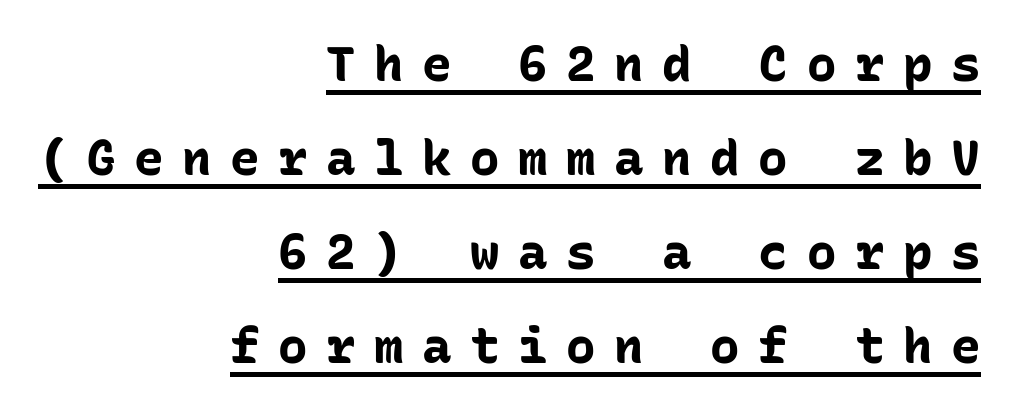
Q: Is the text bold? A: Yes.
Q: Is the text italic (slanted)? A: No, it is upright.
Q: Is the typeface a serif or a sans-serif typeface? A: Sans-serif.
Q: Is the text underlined? A: Yes.
Q: How is the paragraph aligned? A: Right-aligned.
Q: Is the spacing between letters normal or unusually wide? A: Unusually wide.
Q: Is the spacing between lines tight, normal or loose? A: Loose.
Q: Width (condensed, normal, or wide)? A: Normal.
Q: Stroke contrast? A: Low.
Q: x-height? A: Medium.
Q: Monospaced? A: Yes.
